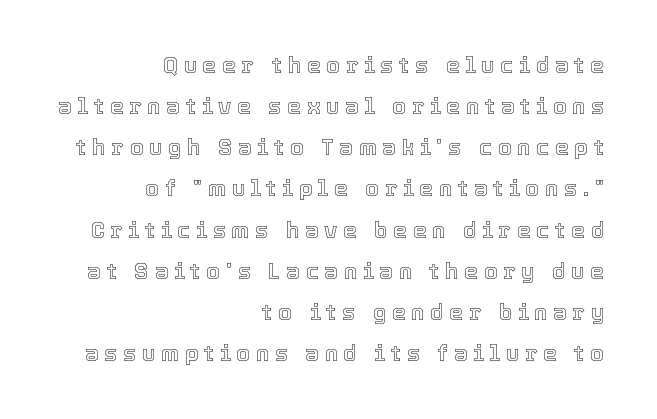
{"italic": "no", "underline": "no", "align": "right", "line_spacing_ratio": 1.87, "letter_spacing": "wide", "letter_spacing_em": 0.26, "glyph_px": 22}
